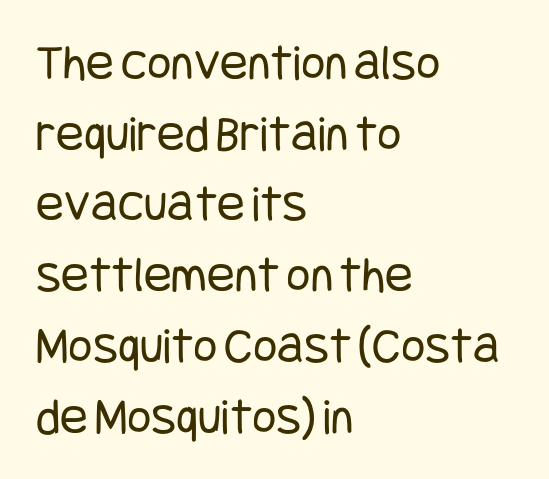
Q: Is the text bold? A: No.
Q: Is the text italic (slanted)? A: No, it is upright.
Q: Is the typeface a serif or a sans-serif typeface? A: Sans-serif.
Q: Is the text underlined? A: No.
Q: How is the paragraph aligned? A: Left-aligned.
Q: Is the spacing between letters normal or unusually wide? A: Normal.
Q: Is the spacing between lines tight, normal or loose? A: Normal.
Q: Width (condensed, normal, or wide)? A: Condensed.
Q: Stroke contrast? A: Low.
Q: x-height? A: Large.
